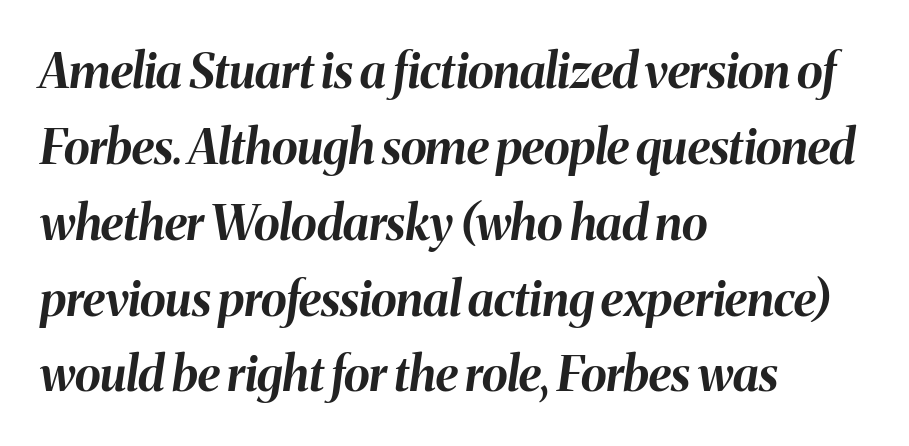
The foot of each line stays bare and open. Notice how the stems are inclined rather than vertical — that's the hallmark of italics. Rows of type keep a routine distance in the vertical direction. The passage shown is typed in a proportional face where columns would drift.
